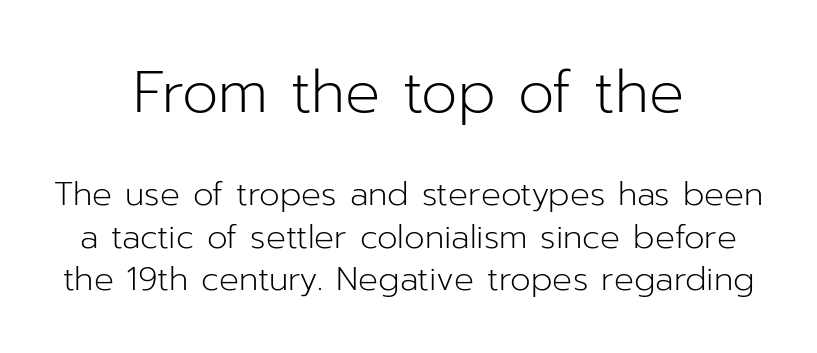
Q: Is the text bold? A: No.
Q: Is the text italic (slanted)? A: No, it is upright.
Q: Is the typeface a serif or a sans-serif typeface? A: Sans-serif.
Q: Is the text underlined? A: No.
Q: How is the paragraph aligned? A: Centered.
Q: Is the spacing between letters normal or unusually wide? A: Normal.
Q: Is the spacing between lines tight, normal or loose? A: Normal.
Q: Which block of text is set in a larger size, the first (top) or the second (bottom)? A: The first (top) one.
Q: Width (condensed, normal, or wide)? A: Normal.
Q: Stroke contrast? A: Low.
Q: x-height? A: Medium.
Q: Monospaced? A: No.
